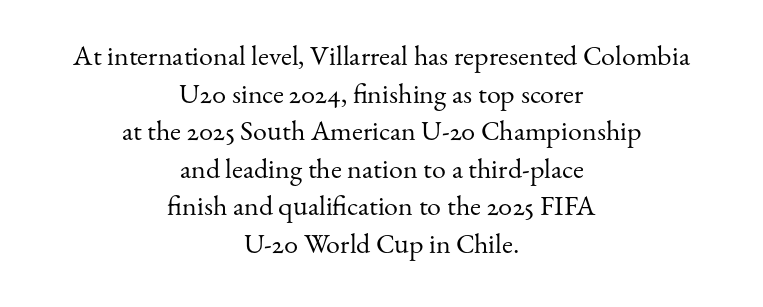
Q: Is the text bold? A: No.
Q: Is the text italic (slanted)? A: No, it is upright.
Q: Is the typeface a serif or a sans-serif typeface? A: Serif.
Q: Is the text underlined? A: No.
Q: How is the paragraph aligned? A: Centered.
Q: Is the spacing between letters normal or unusually wide? A: Normal.
Q: Is the spacing between lines tight, normal or loose? A: Normal.
Q: Width (condensed, normal, or wide)? A: Normal.
Q: Stroke contrast? A: Medium.
Q: x-height? A: Small.
Q: Monospaced? A: No.
